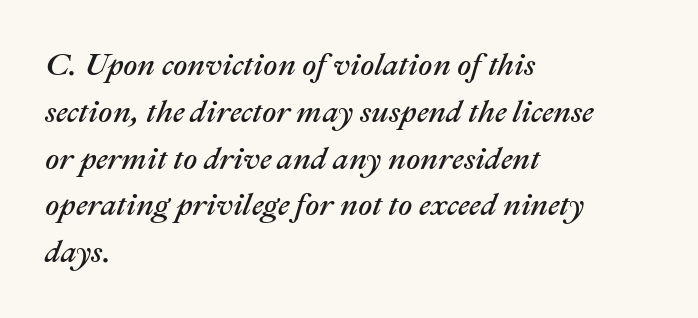
The image shows 31 px text type, italic (leaning right); set left-aligned, normal line spacing (1.51x), normal letter spacing, not underlined; medium stroke contrast and a medium x-height.
